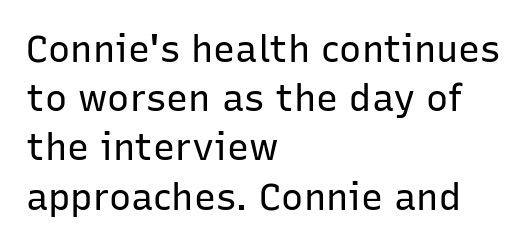
Q: Is the text bold? A: No.
Q: Is the text italic (slanted)? A: No, it is upright.
Q: Is the typeface a serif or a sans-serif typeface? A: Sans-serif.
Q: Is the text underlined? A: No.
Q: How is the paragraph aligned? A: Left-aligned.
Q: Is the spacing between letters normal or unusually wide? A: Normal.
Q: Is the spacing between lines tight, normal or loose? A: Normal.
Q: Width (condensed, normal, or wide)? A: Normal.
Q: Stroke contrast? A: Low.
Q: x-height? A: Medium.
Q: Monospaced? A: No.
